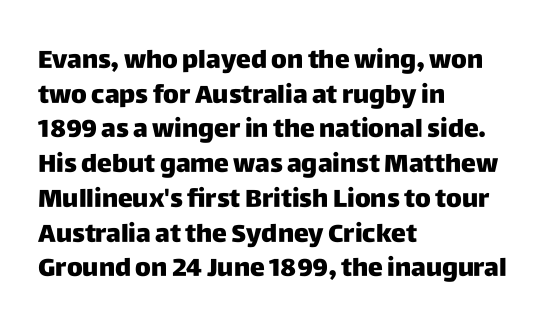
Q: Is the text bold? A: Yes.
Q: Is the text italic (slanted)? A: No, it is upright.
Q: Is the text underlined? A: No.
Q: How is the paragraph aligned? A: Left-aligned.
Q: Is the spacing between letters normal or unusually wide? A: Normal.
Q: Is the spacing between lines tight, normal or loose? A: Normal.
